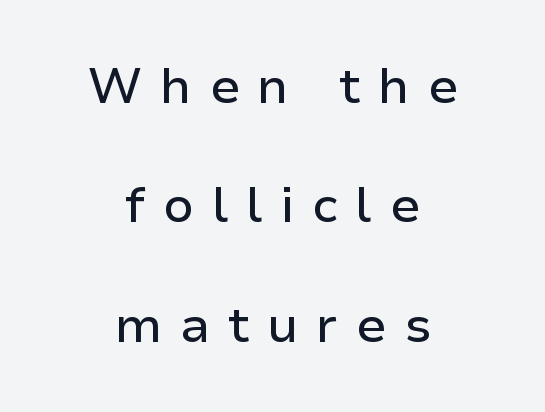
The image shows 50 px sans-serif type, upright; set centered, loose line spacing (2.39x), unusually wide letter spacing (+0.35 em), not underlined; low stroke contrast and a medium x-height.
